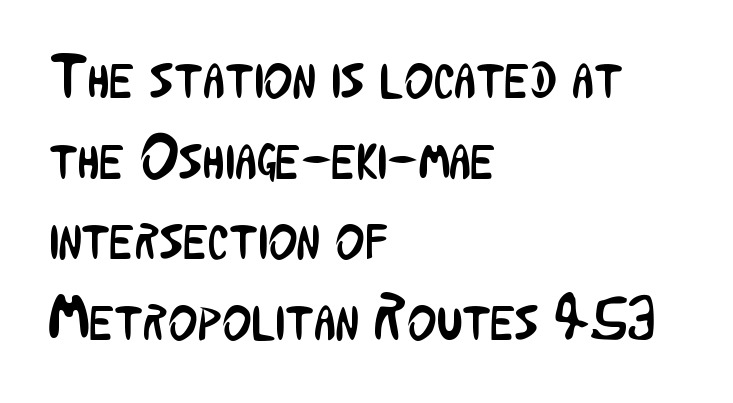
The image shows 62 px regular-weight, condensed sans-serif type, upright; set left-aligned, normal line spacing (1.3x), normal letter spacing, not underlined; low stroke contrast and a medium x-height.
